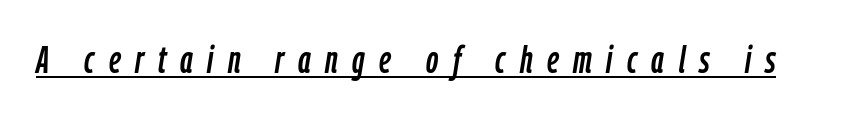
Slant detected: the letters are inclined. Underline: present. Someone cranked the tracking dial way up on this one. Note the varied advance widths — an 'i' is clearly narrower than an 'm'.
